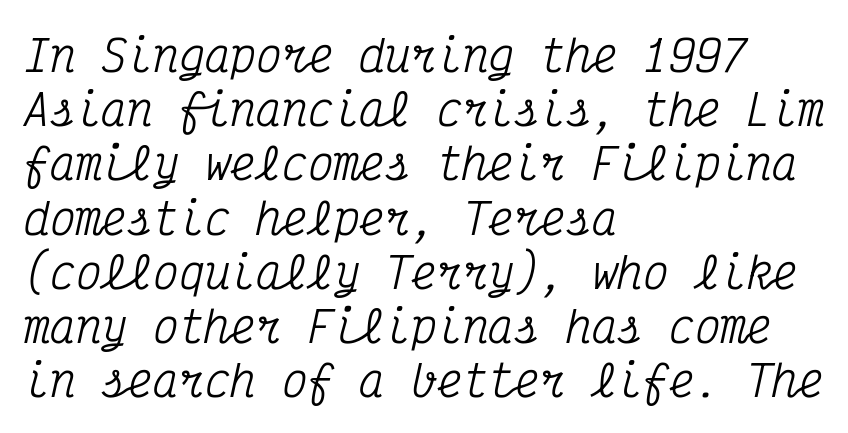
Q: Is the text italic (slanted)? A: Yes, it leans right by about 12 degrees.
Q: Is the typeface a serif or a sans-serif typeface? A: Serif.
Q: Is the text underlined? A: No.
Q: How is the paragraph aligned? A: Left-aligned.
Q: Is the spacing between letters normal or unusually wide? A: Normal.
Q: Is the spacing between lines tight, normal or loose? A: Normal.
Q: Width (condensed, normal, or wide)? A: Condensed.
Q: Stroke contrast? A: Medium.
Q: x-height? A: Medium.
Q: Monospaced? A: Yes.
